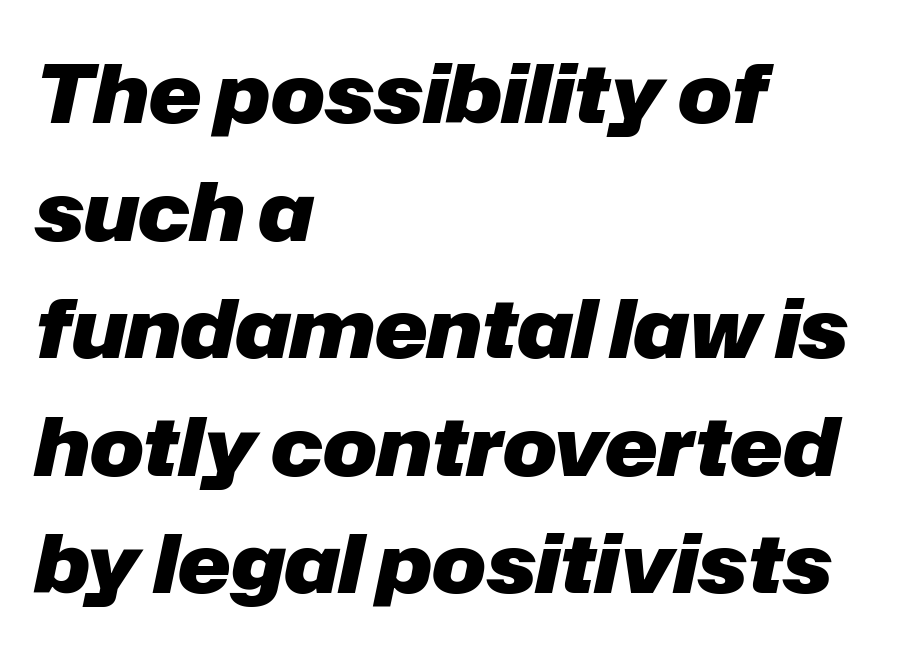
Q: Is the text bold? A: Yes.
Q: Is the text italic (slanted)? A: Yes, it leans right by about 12 degrees.
Q: Is the text underlined? A: No.
Q: How is the paragraph aligned? A: Left-aligned.
Q: Is the spacing between letters normal or unusually wide? A: Normal.
Q: Is the spacing between lines tight, normal or loose? A: Normal.
Q: Width (condensed, normal, or wide)? A: Normal.
Q: Stroke contrast? A: Low.
Q: x-height? A: Medium.
Q: Monospaced? A: No.
